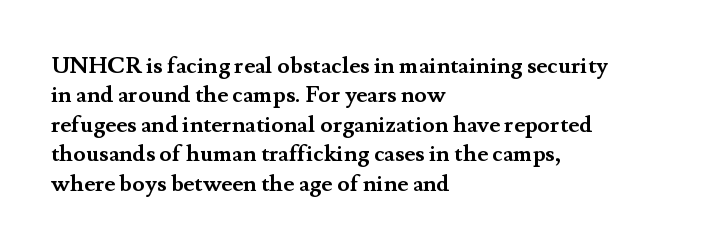
{"italic": "no", "bold": "yes", "underline": "no", "align": "left", "line_spacing": "normal", "line_spacing_ratio": 1.28, "letter_spacing": "normal", "letter_spacing_em": 0.0, "glyph_px": 23}
